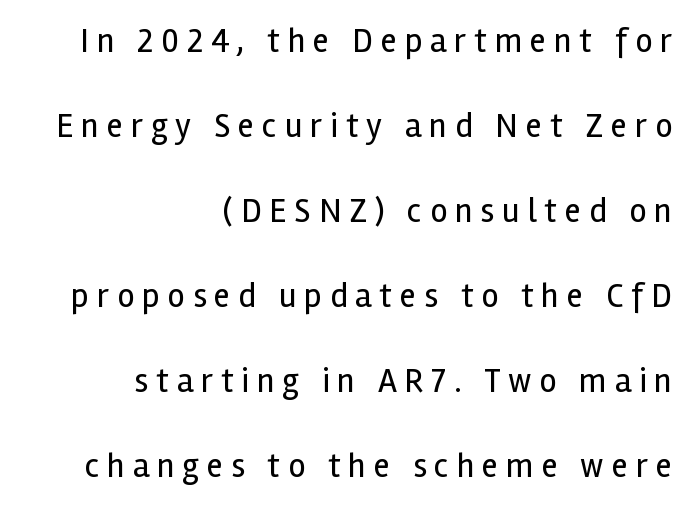
{"serif": "no", "italic": "no", "bold": "no", "weight": "regular", "width": "normal", "x_height": "medium", "monospaced": "no", "underline": "no", "align": "right", "line_spacing": "loose", "line_spacing_ratio": 2.5, "letter_spacing": "wide", "letter_spacing_em": 0.23, "glyph_px": 34}
